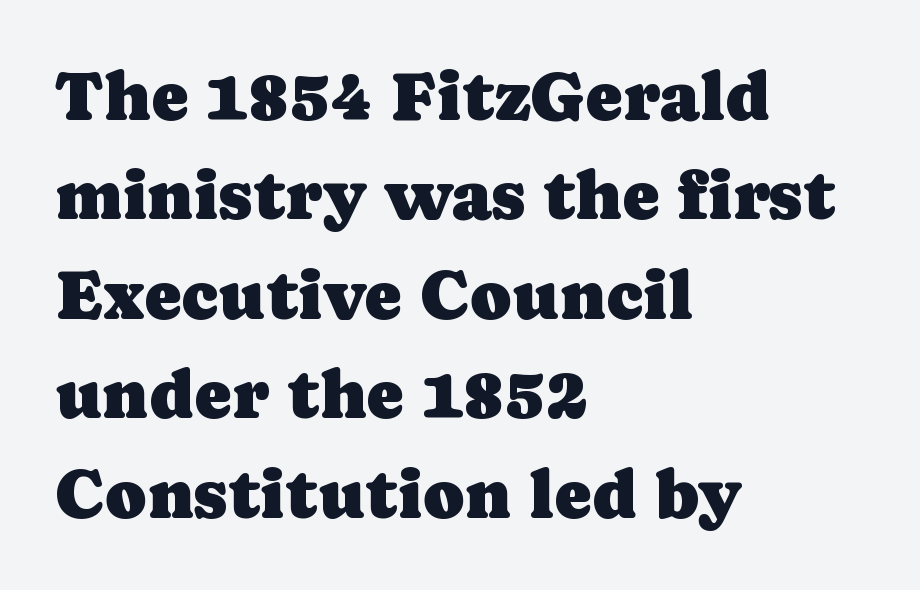
Q: Is the text italic (slanted)? A: No, it is upright.
Q: Is the typeface a serif or a sans-serif typeface? A: Serif.
Q: Is the text underlined? A: No.
Q: How is the paragraph aligned? A: Left-aligned.
Q: Is the spacing between letters normal or unusually wide? A: Normal.
Q: Is the spacing between lines tight, normal or loose? A: Normal.
Q: Width (condensed, normal, or wide)? A: Normal.
Q: Stroke contrast? A: Low.
Q: x-height? A: Medium.
Q: Monospaced? A: No.
